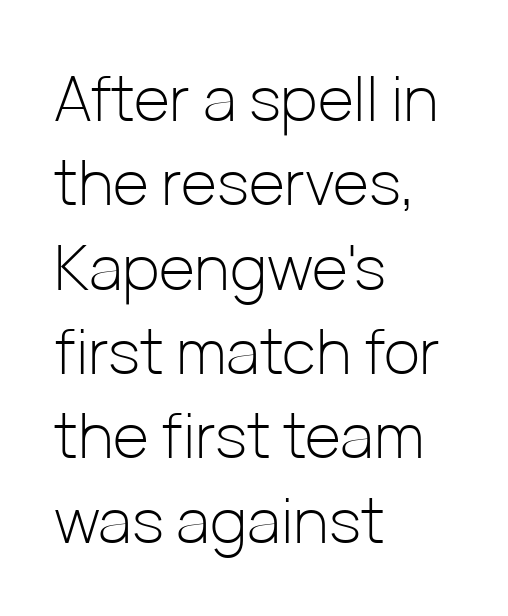
The image shows 62 px light sans-serif type, upright; set left-aligned, normal line spacing (1.36x), normal letter spacing, not underlined; low stroke contrast and a medium x-height.
